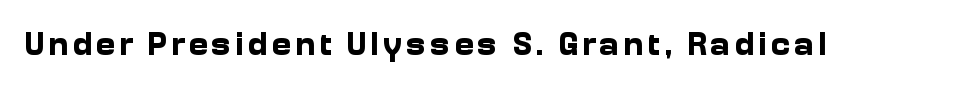
No word sits above an underline. What kind of face is this? One without serifs — a sans. Proportional: the letters do not fall into vertical columns. Tall strokes in this sample are plumb rather than angled. The characters look thick and weighty, a clear bold.
